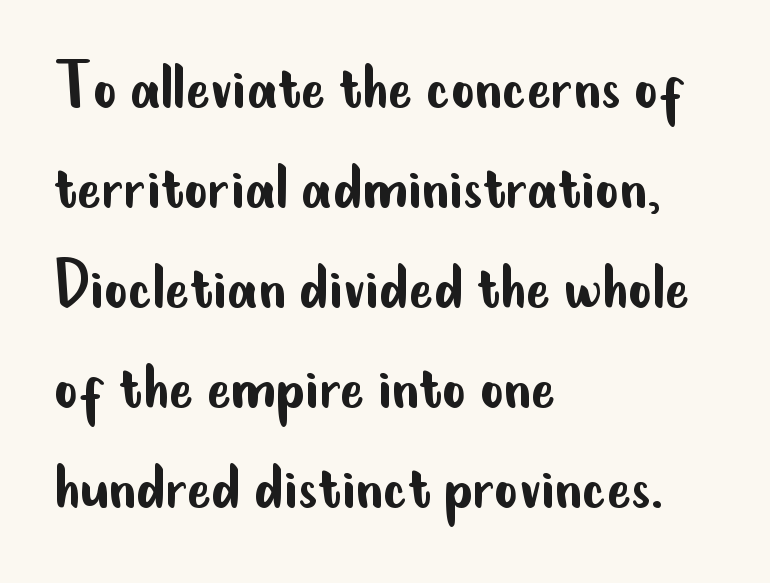
Q: Is the text bold? A: No.
Q: Is the text italic (slanted)? A: No, it is upright.
Q: Is the typeface a serif or a sans-serif typeface? A: Sans-serif.
Q: Is the text underlined? A: No.
Q: How is the paragraph aligned? A: Left-aligned.
Q: Is the spacing between letters normal or unusually wide? A: Normal.
Q: Is the spacing between lines tight, normal or loose? A: Normal.
Q: Width (condensed, normal, or wide)? A: Condensed.
Q: Stroke contrast? A: Low.
Q: x-height? A: Small.
Q: Monospaced? A: No.
